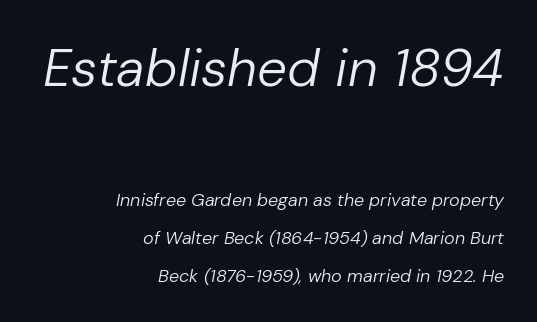
{"italic": "yes", "lean": "right", "slant_degrees": 10, "bold": "no", "weight": "regular", "width": "normal", "stroke_contrast": "low", "x_height": "medium", "monospaced": "no", "underline": "no", "align": "right", "line_spacing": "loose", "line_spacing_ratio": 2.12, "letter_spacing": "normal", "letter_spacing_em": 0.0, "larger_block": "first", "size_ratio": 2.94, "glyph_px": 53}
